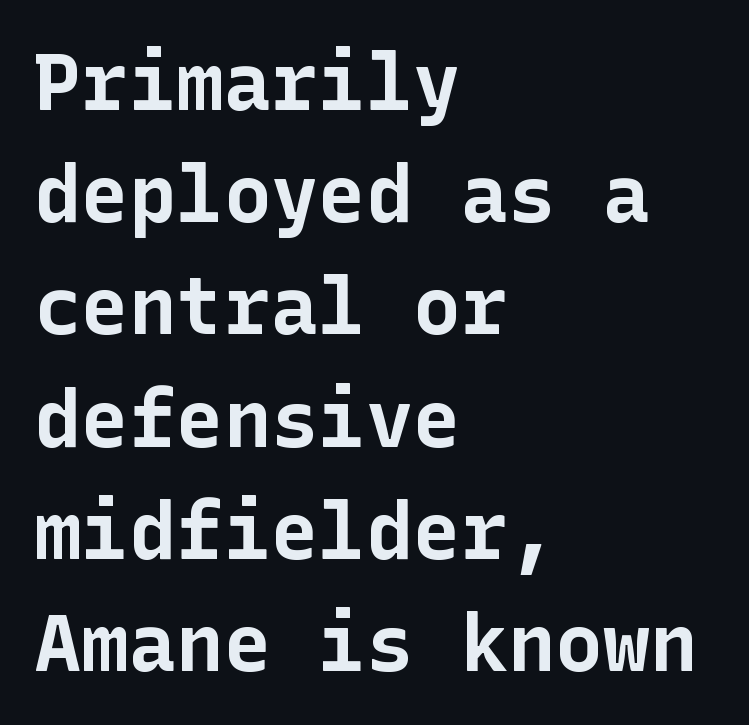
{"serif": "no", "italic": "no", "bold": "yes", "weight": "bold", "width": "normal", "stroke_contrast": "low", "x_height": "medium", "underline": "no", "align": "left", "line_spacing": "normal", "line_spacing_ratio": 1.42, "letter_spacing": "normal", "letter_spacing_em": 0.0, "glyph_px": 79}
